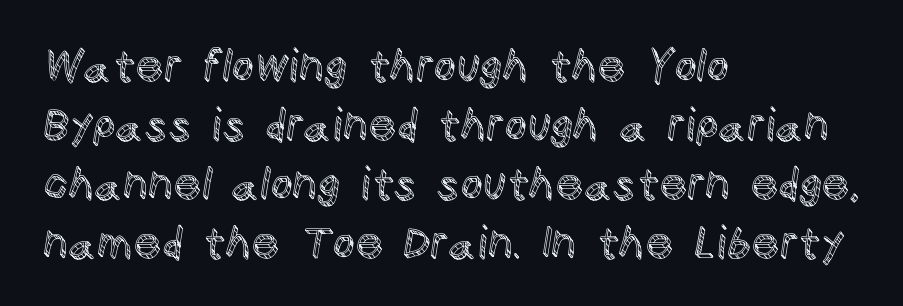
{"width": "normal", "x_height": "large", "monospaced": "no", "underline": "no", "align": "left", "line_spacing": "normal", "line_spacing_ratio": 1.34, "letter_spacing": "normal", "letter_spacing_em": 0.0, "glyph_px": 44}
